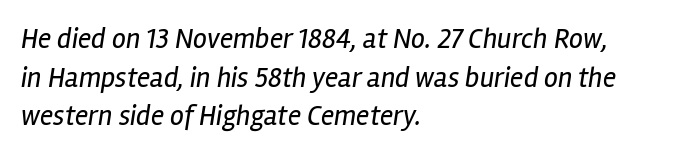
The image shows 28 px regular-weight, condensed type, italic (leaning right); set left-aligned, normal line spacing (1.38x), normal letter spacing, not underlined; low stroke contrast and a medium x-height.
